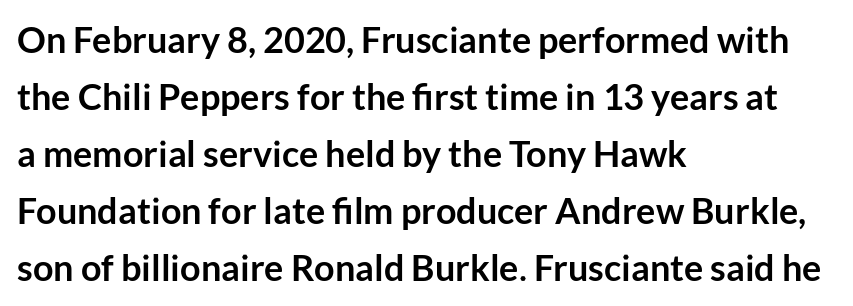
Q: Is the text bold? A: Yes.
Q: Is the text italic (slanted)? A: No, it is upright.
Q: Is the typeface a serif or a sans-serif typeface? A: Sans-serif.
Q: Is the text underlined? A: No.
Q: How is the paragraph aligned? A: Left-aligned.
Q: Is the spacing between letters normal or unusually wide? A: Normal.
Q: Is the spacing between lines tight, normal or loose? A: Normal.
Q: Width (condensed, normal, or wide)? A: Normal.
Q: Stroke contrast? A: Low.
Q: x-height? A: Medium.
Q: Monospaced? A: No.
